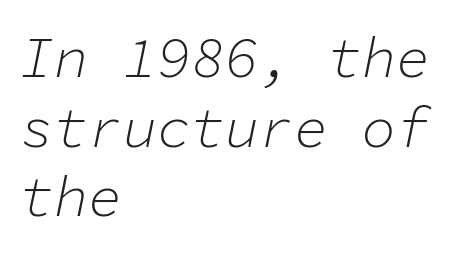
The image shows 57 px light type, italic (leaning right), monospaced; set left-aligned, line spacing 1.22x, normal letter spacing, not underlined; low stroke contrast and a medium x-height.
